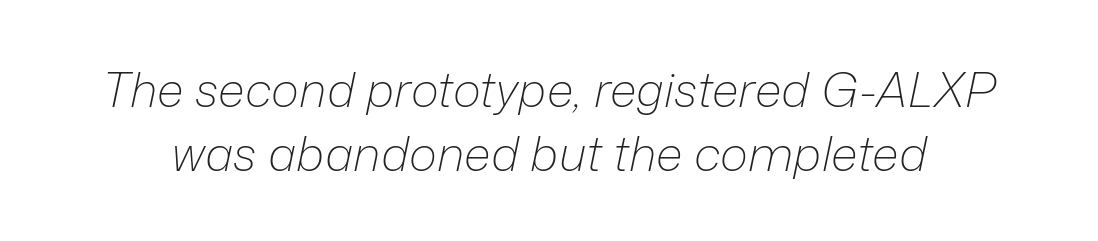
The image shows 48 px light type, italic (leaning right); set normal line spacing (1.33x), normal letter spacing, not underlined; low stroke contrast and a medium x-height.
